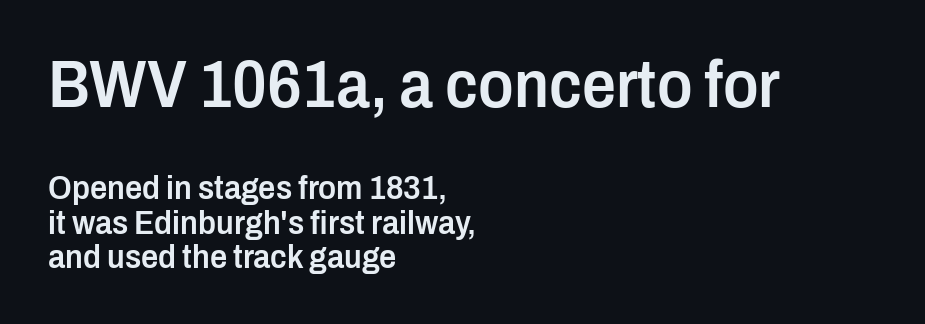
Spacing verdict: proportional, widths tailored to each character. Rows of type sit shoulder to shoulder in the vertical direction. Bold? Not quite — semibold, heavier than regular but stopping short. The text was rendered using a sans face with plain stroke endings.
